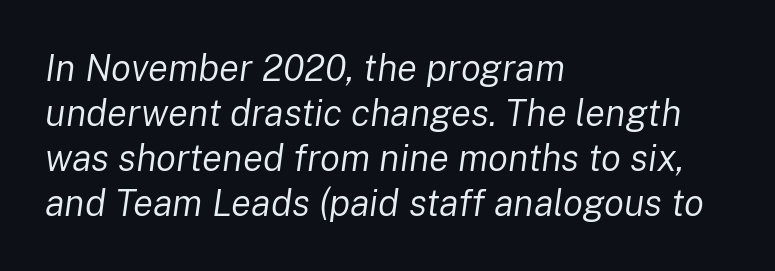
The image shows 37 px regular-weight type, italic (leaning right); set left-aligned, line spacing 1.22x, normal letter spacing, not underlined; low stroke contrast and a medium x-height.
